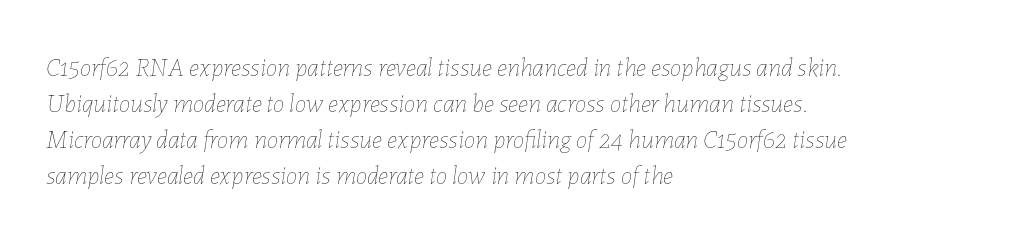
Q: Is the text bold? A: No.
Q: Is the text italic (slanted)? A: Yes, it leans right by about 7 degrees.
Q: Is the text underlined? A: No.
Q: How is the paragraph aligned? A: Left-aligned.
Q: Is the spacing between letters normal or unusually wide? A: Normal.
Q: Is the spacing between lines tight, normal or loose? A: Normal.
